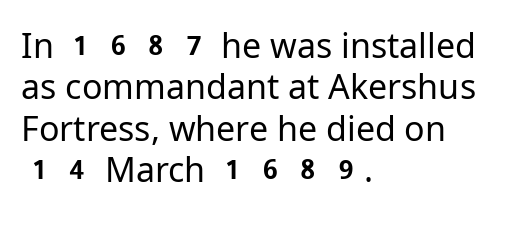
Q: Is the text bold? A: No.
Q: Is the text italic (slanted)? A: No, it is upright.
Q: Is the typeface a serif or a sans-serif typeface? A: Sans-serif.
Q: Is the text underlined? A: No.
Q: How is the paragraph aligned? A: Left-aligned.
Q: Is the spacing between letters normal or unusually wide? A: Normal.
Q: Width (condensed, normal, or wide)? A: Normal.
Q: Stroke contrast? A: Low.
Q: x-height? A: Medium.
Q: Monospaced? A: No.
